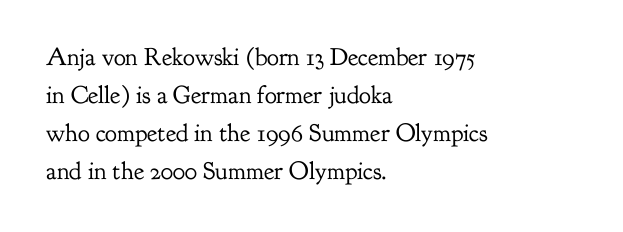
The image shows 25 px text type, upright; set left-aligned, normal line spacing (1.52x), normal letter spacing, not underlined.
